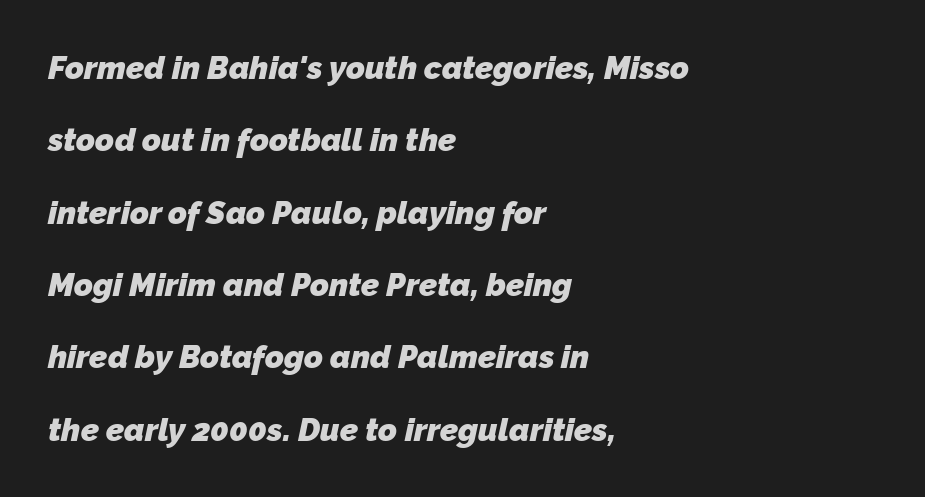
Look at the bottom of the vertical strokes: they stop flat, with no serifs. Pretty heavy lettering here — definitely bold. Is this a fixed-width face? No — the glyphs have proportional, varying widths. There is no visible air inserted between adjacent glyphs.
